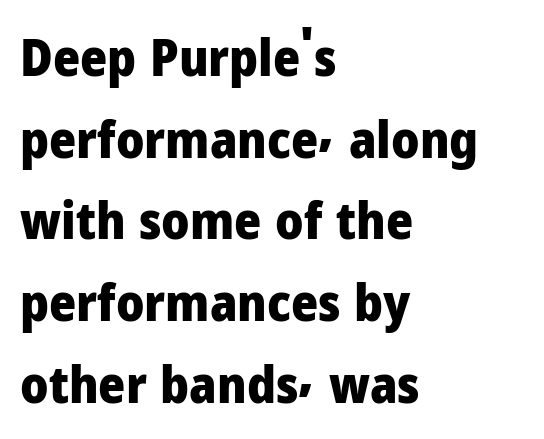
Q: Is the text bold? A: Yes.
Q: Is the text italic (slanted)? A: No, it is upright.
Q: Is the typeface a serif or a sans-serif typeface? A: Sans-serif.
Q: Is the text underlined? A: No.
Q: How is the paragraph aligned? A: Left-aligned.
Q: Is the spacing between letters normal or unusually wide? A: Normal.
Q: Is the spacing between lines tight, normal or loose? A: Normal.
Q: Width (condensed, normal, or wide)? A: Normal.
Q: Stroke contrast? A: Low.
Q: x-height? A: Medium.
Q: Monospaced? A: No.
